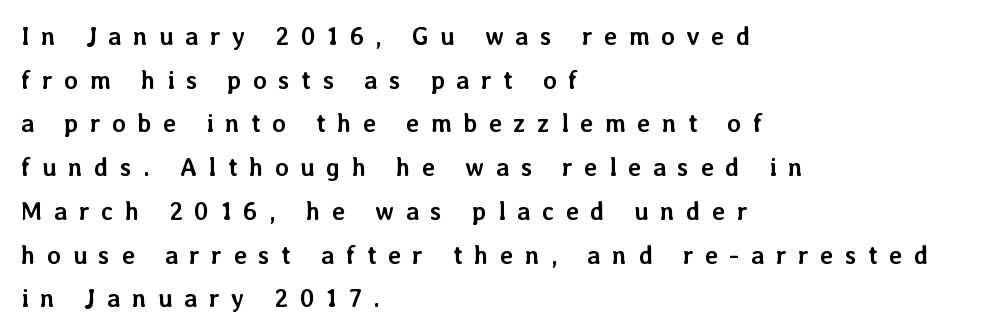
Q: Is the text bold? A: Yes.
Q: Is the text italic (slanted)? A: No, it is upright.
Q: Is the text underlined? A: No.
Q: How is the paragraph aligned? A: Left-aligned.
Q: Is the spacing between letters normal or unusually wide? A: Unusually wide.
